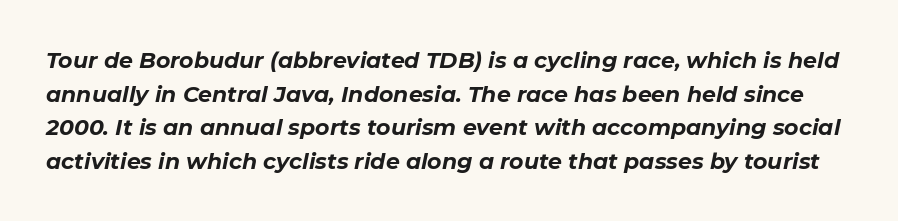
The image shows 22 px bold type, italic (leaning right); set normal line spacing (1.53x), normal letter spacing, not underlined.
